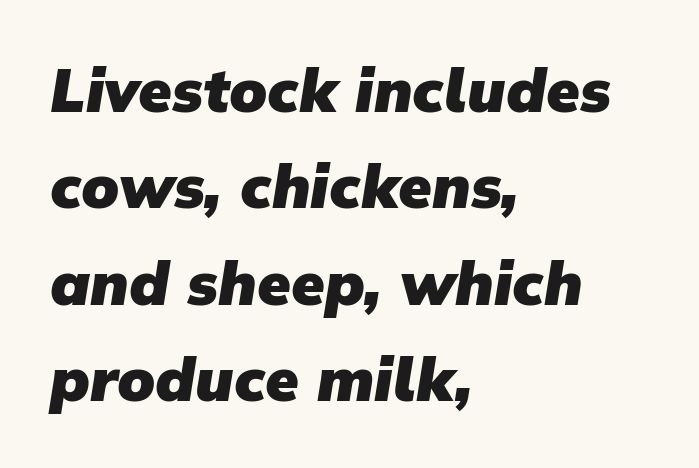
The image shows 61 px heavy sans-serif type; set left-aligned, normal line spacing (1.58x), normal letter spacing, not underlined; low stroke contrast and a medium x-height.
